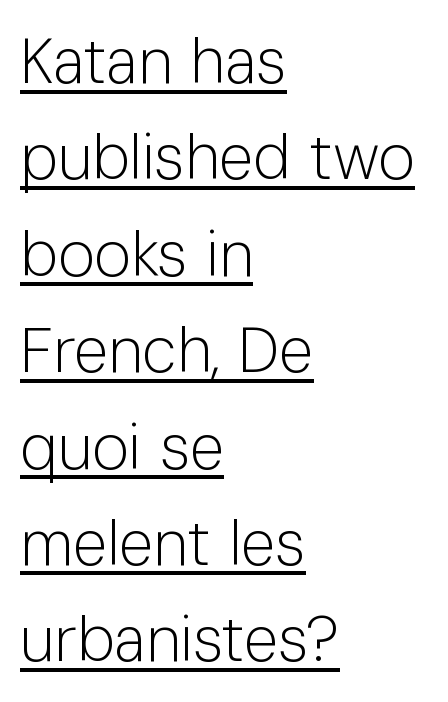
{"serif": "no", "italic": "no", "bold": "no", "weight": "light", "width": "normal", "stroke_contrast": "low", "x_height": "medium", "monospaced": "no", "underline": "yes", "align": "left", "line_spacing": "normal", "line_spacing_ratio": 1.53, "letter_spacing": "normal", "letter_spacing_em": 0.0, "glyph_px": 63}
